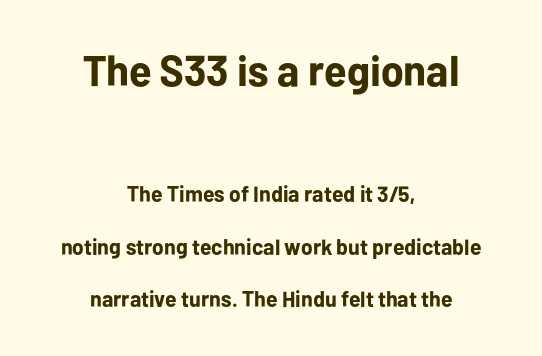
Q: Is the text bold? A: Yes.
Q: Is the text italic (slanted)? A: No, it is upright.
Q: Is the typeface a serif or a sans-serif typeface? A: Sans-serif.
Q: Is the text underlined? A: No.
Q: How is the paragraph aligned? A: Centered.
Q: Is the spacing between letters normal or unusually wide? A: Normal.
Q: Is the spacing between lines tight, normal or loose? A: Loose.
Q: Which block of text is set in a larger size, the first (top) or the second (bottom)? A: The first (top) one.
Q: Width (condensed, normal, or wide)? A: Normal.
Q: Stroke contrast? A: Low.
Q: x-height? A: Medium.
Q: Monospaced? A: No.
